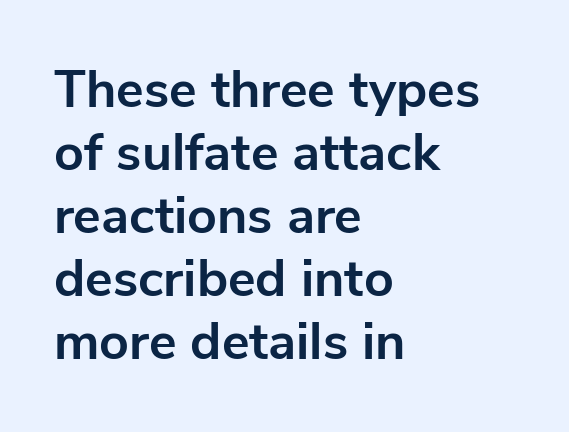
All the whitespace from short lines collects on the right. Heavy-handed strokes throughout: this text is bold. Does the lettering tilt? It doesn't — this is upright. The face used here is a sans, in the tradition of grotesques and geometrics. The face used here is proportionally spaced, like ordinary book or web type. Tracking here is standard; glyphs follow each other at the usual distance.
